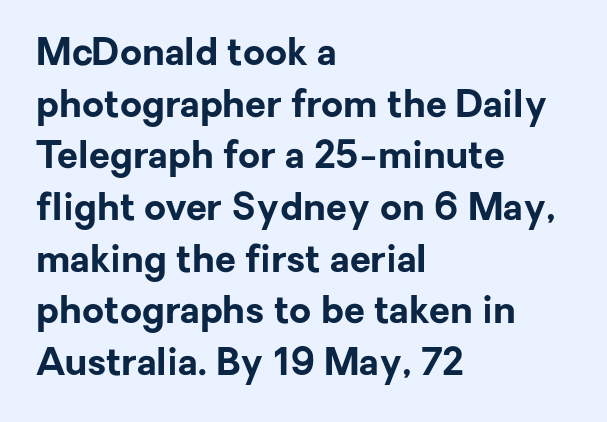
The image shows 38 px bold sans-serif type, upright; set left-aligned, normal line spacing (1.36x), normal letter spacing, not underlined; low stroke contrast and a medium x-height.
